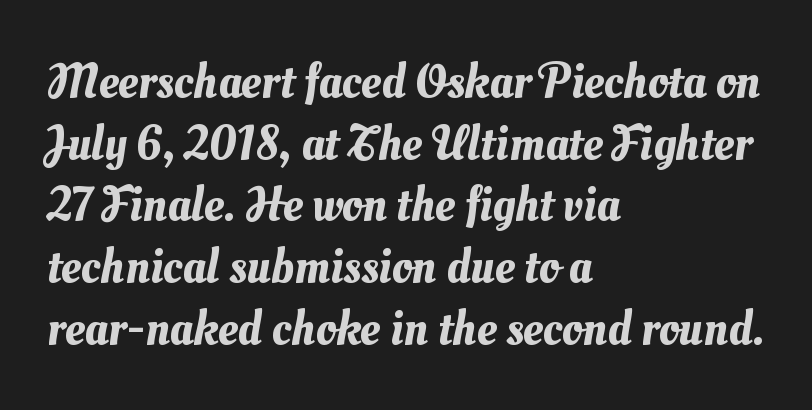
The typesetter chose a ragged-right arrangement here. Short note: letters normally spaced. Varying glyph widths throughout — classic text-font behaviour. The zone under the glyphs is completely vacant.
